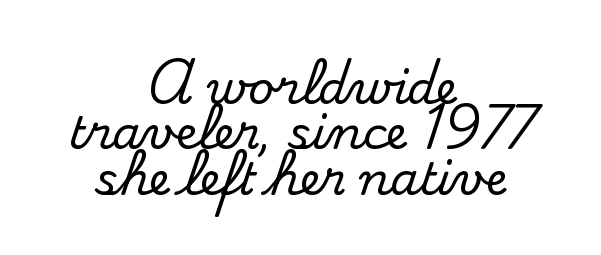
The image shows 45 px text type; set centered, tight line spacing (1.01x), normal letter spacing, not underlined; medium stroke contrast and a small x-height.
